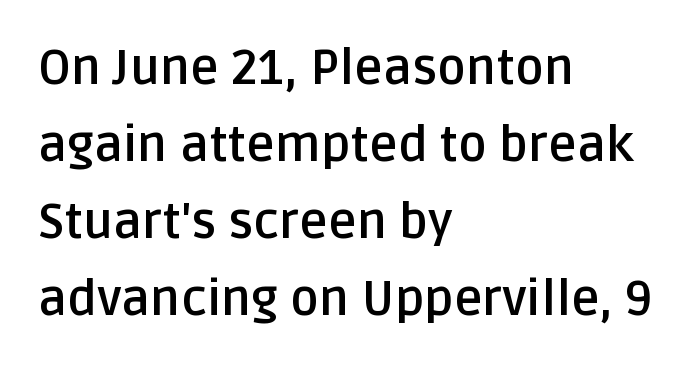
Q: Is the text bold? A: Yes.
Q: Is the text italic (slanted)? A: No, it is upright.
Q: Is the typeface a serif or a sans-serif typeface? A: Sans-serif.
Q: Is the text underlined? A: No.
Q: How is the paragraph aligned? A: Left-aligned.
Q: Is the spacing between letters normal or unusually wide? A: Normal.
Q: Is the spacing between lines tight, normal or loose? A: Normal.
Q: Width (condensed, normal, or wide)? A: Normal.
Q: Stroke contrast? A: Low.
Q: x-height? A: Large.
Q: Monospaced? A: No.
